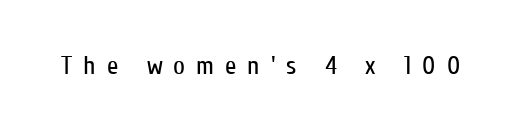
The image shows 26 px text type, upright; set unusually wide letter spacing (+0.42 em), not underlined.
